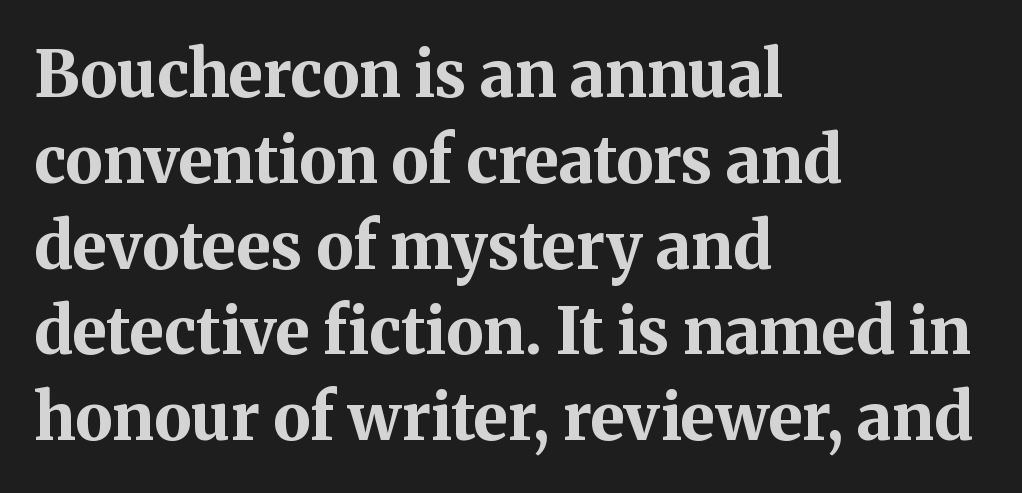
Q: Is the text bold? A: Yes.
Q: Is the text italic (slanted)? A: No, it is upright.
Q: Is the typeface a serif or a sans-serif typeface? A: Serif.
Q: Is the text underlined? A: No.
Q: How is the paragraph aligned? A: Left-aligned.
Q: Is the spacing between letters normal or unusually wide? A: Normal.
Q: Is the spacing between lines tight, normal or loose? A: Normal.
Q: Width (condensed, normal, or wide)? A: Normal.
Q: Stroke contrast? A: Medium.
Q: x-height? A: Medium.
Q: Monospaced? A: No.
